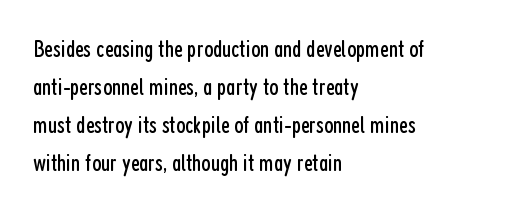
Q: Is the text bold? A: No.
Q: Is the text italic (slanted)? A: No, it is upright.
Q: Is the text underlined? A: No.
Q: How is the paragraph aligned? A: Left-aligned.
Q: Is the spacing between letters normal or unusually wide? A: Normal.
Q: Is the spacing between lines tight, normal or loose? A: Normal.
